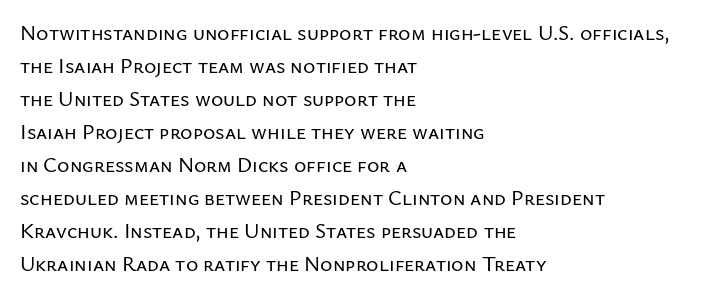
{"italic": "no", "underline": "no", "align": "left", "line_spacing": "normal", "line_spacing_ratio": 1.57, "letter_spacing": "normal", "letter_spacing_em": 0.0, "glyph_px": 21}
